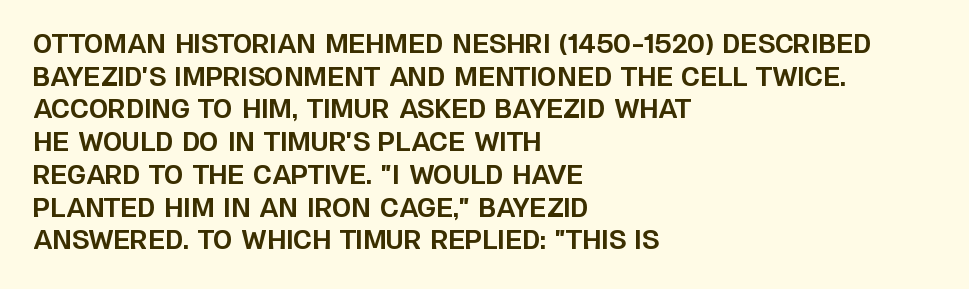
{"italic": "no", "bold": "yes", "underline": "no", "align": "left", "line_spacing": "normal", "line_spacing_ratio": 1.31, "letter_spacing": "normal", "letter_spacing_em": 0.0, "glyph_px": 25}
